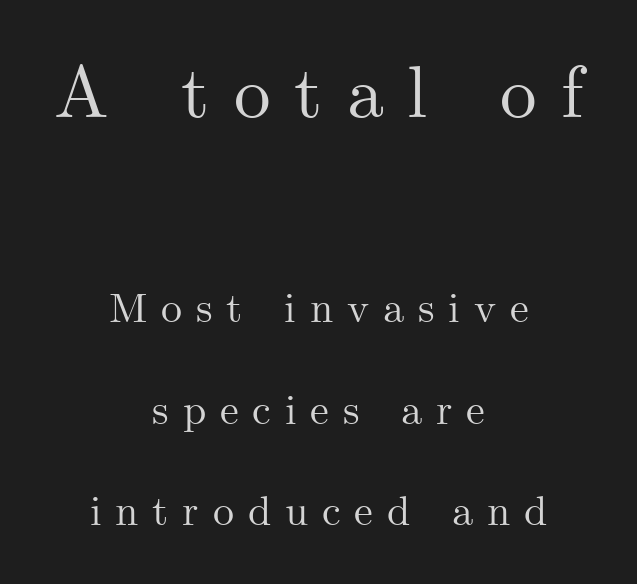
What kind of face is this? One with serifs. Character widths vary here, with narrow letters taking less room than wide ones. The line texture is sparse and dotted thanks to wide tracking. Scale decreases going downward across the two blocks. The setting favours the middle, as headings and verse often do.
